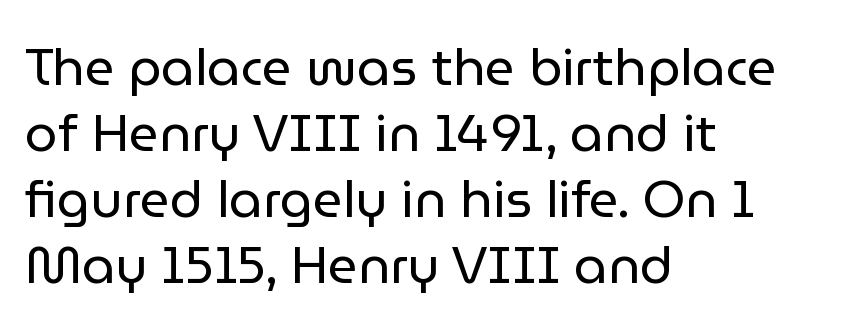
Q: Is the text bold? A: No.
Q: Is the text italic (slanted)? A: No, it is upright.
Q: Is the typeface a serif or a sans-serif typeface? A: Sans-serif.
Q: Is the text underlined? A: No.
Q: How is the paragraph aligned? A: Left-aligned.
Q: Is the spacing between letters normal or unusually wide? A: Normal.
Q: Is the spacing between lines tight, normal or loose? A: Normal.
Q: Width (condensed, normal, or wide)? A: Normal.
Q: Stroke contrast? A: Low.
Q: x-height? A: Medium.
Q: Monospaced? A: No.
